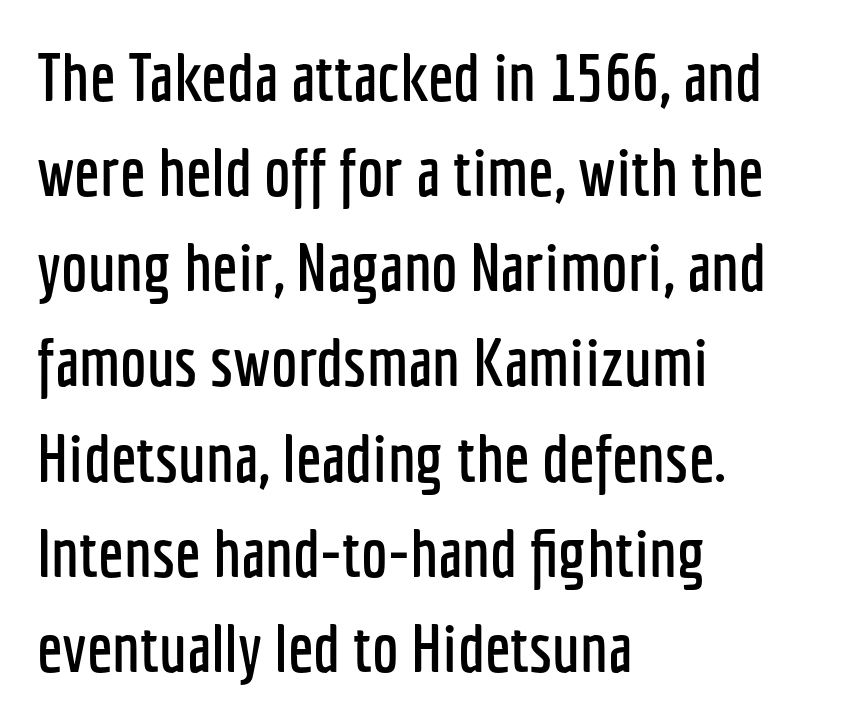
{"serif": "no", "italic": "no", "width": "condensed", "stroke_contrast": "low", "x_height": "medium", "monospaced": "no", "underline": "no", "align": "left", "line_spacing": "normal", "line_spacing_ratio": 1.42, "letter_spacing": "normal", "letter_spacing_em": 0.0, "glyph_px": 67}
